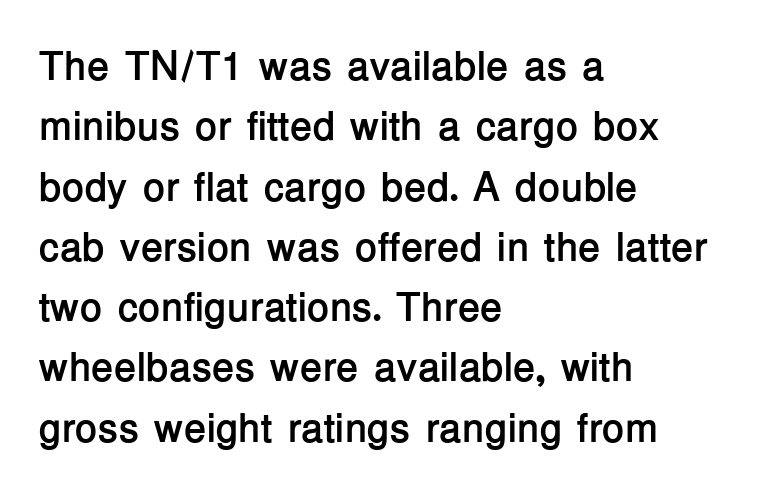
The image shows 41 px semibold sans-serif type, upright; set left-aligned, normal line spacing (1.47x), normal letter spacing, not underlined; low stroke contrast and a medium x-height.
